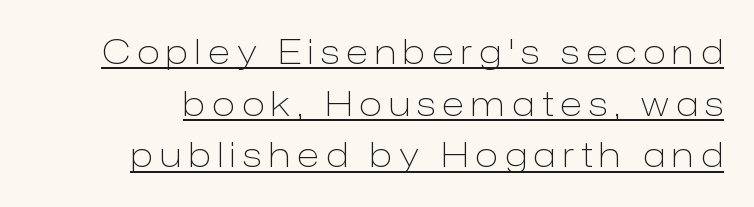
{"serif": "no", "italic": "no", "bold": "no", "weight": "light", "width": "normal", "stroke_contrast": "low", "x_height": "medium", "monospaced": "no", "underline": "yes", "line_spacing": "normal", "line_spacing_ratio": 1.52, "letter_spacing": "wide", "letter_spacing_em": 0.21, "glyph_px": 34}
